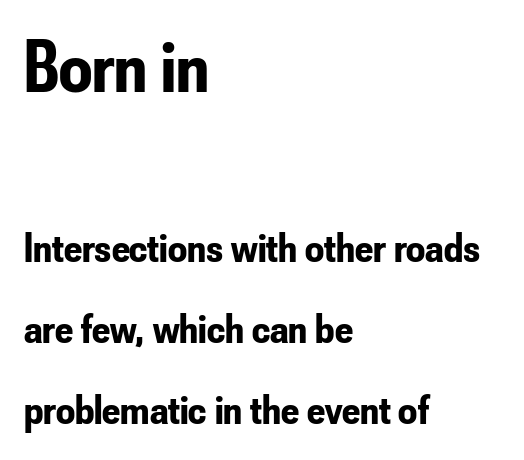
{"serif": "no", "italic": "no", "bold": "yes", "weight": "bold", "width": "condensed", "stroke_contrast": "low", "x_height": "small", "monospaced": "no", "underline": "no", "align": "left", "line_spacing": "loose", "line_spacing_ratio": 1.93, "letter_spacing": "normal", "letter_spacing_em": 0.0, "larger_block": "first", "size_ratio": 1.74, "glyph_px": 73}
